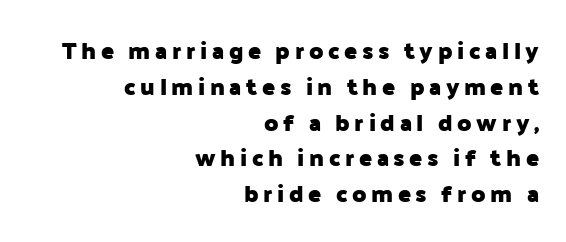
Glance below the letters and you will spot only blank space. These lines stack with their right ends in a neat column. The block of text has a typical density, with ordinary space between rows. Posture: upright roman. Heft: maximum for text — a bold.
